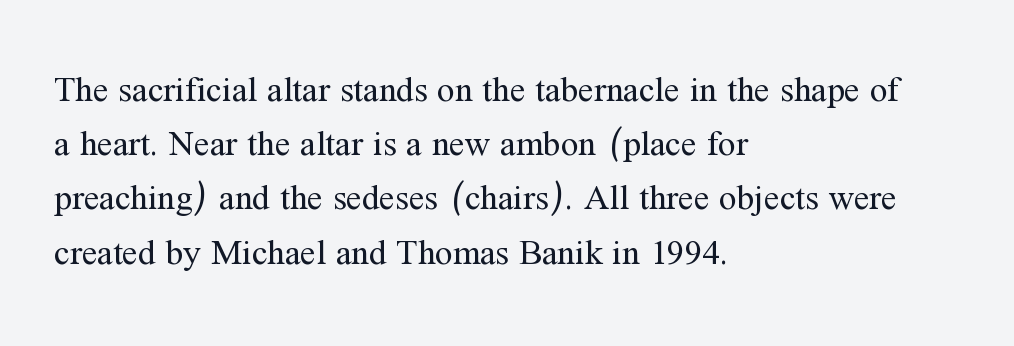
Q: Is the text bold? A: No.
Q: Is the text italic (slanted)? A: No, it is upright.
Q: Is the typeface a serif or a sans-serif typeface? A: Serif.
Q: Is the text underlined? A: No.
Q: How is the paragraph aligned? A: Left-aligned.
Q: Is the spacing between letters normal or unusually wide? A: Normal.
Q: Is the spacing between lines tight, normal or loose? A: Normal.
Q: Width (condensed, normal, or wide)? A: Normal.
Q: Stroke contrast? A: Medium.
Q: x-height? A: Medium.
Q: Monospaced? A: No.
